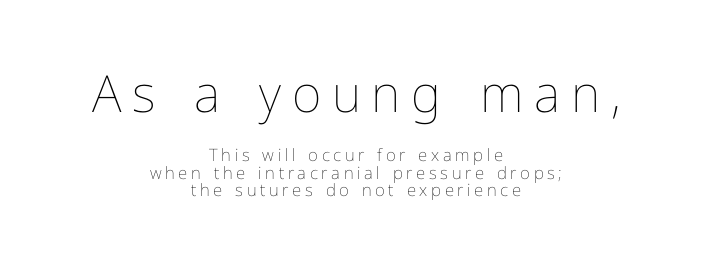
{"italic": "no", "bold": "no", "weight": "thin", "width": "normal", "stroke_contrast": "low", "x_height": "medium", "monospaced": "no", "underline": "no", "align": "center", "line_spacing": "tight", "line_spacing_ratio": 1.03, "letter_spacing": "wide", "letter_spacing_em": 0.21, "larger_block": "first", "size_ratio": 3.0, "glyph_px": 51}
